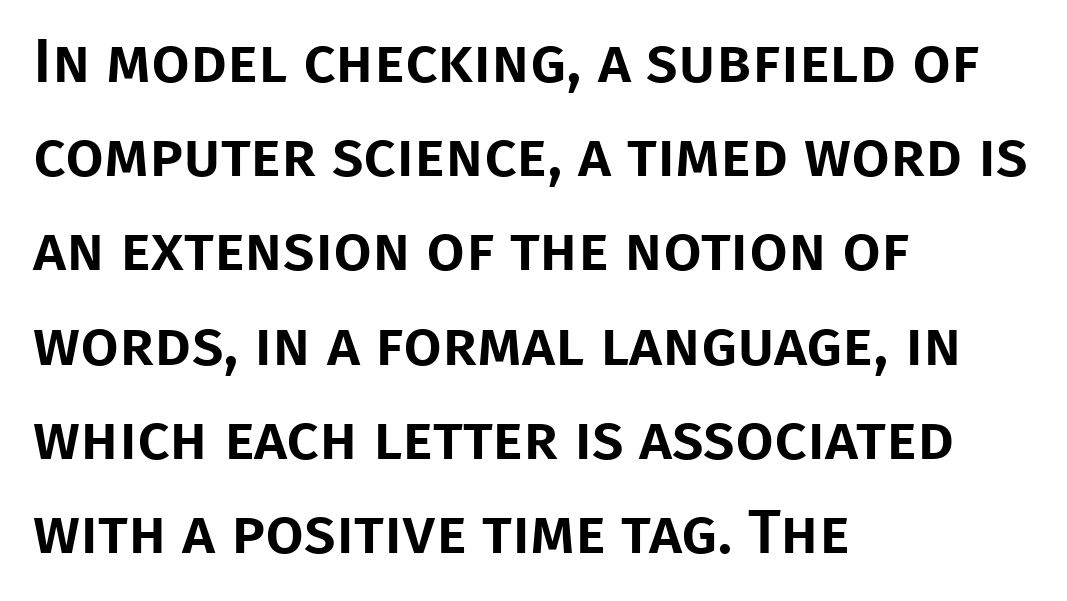
{"serif": "no", "italic": "no", "width": "normal", "stroke_contrast": "low", "x_height": "large", "monospaced": "no", "underline": "no", "align": "left", "line_spacing": "normal", "line_spacing_ratio": 1.52, "letter_spacing": "normal", "letter_spacing_em": 0.0, "glyph_px": 62}
